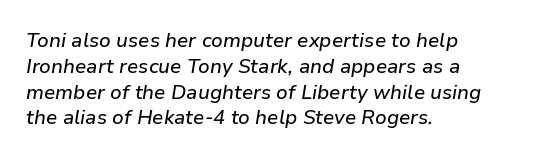
The image shows 20 px text type, italic (leaning right); set left-aligned, normal line spacing (1.29x), normal letter spacing, not underlined.
